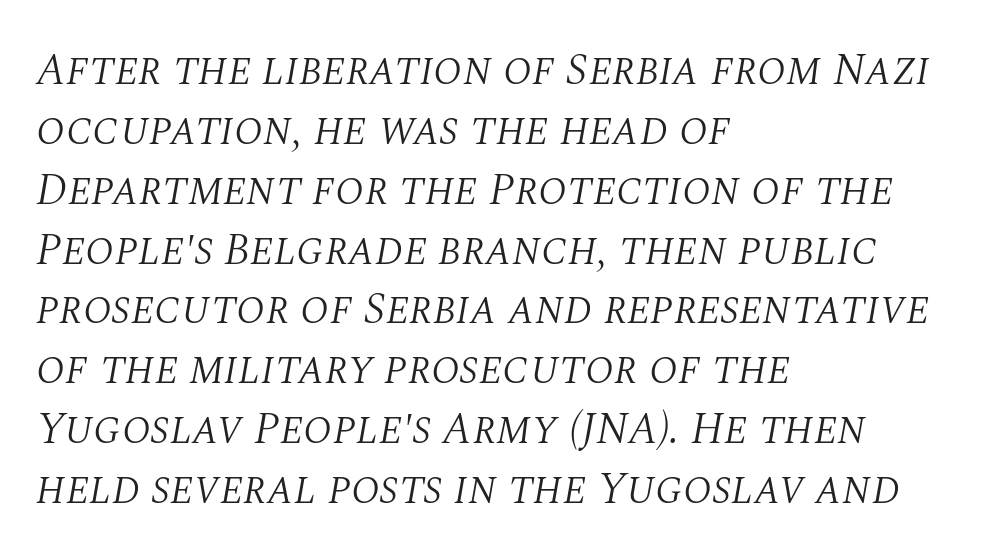
{"serif": "yes", "italic": "yes", "lean": "right", "slant_degrees": 10, "bold": "no", "weight": "light", "width": "normal", "stroke_contrast": "medium", "x_height": "large", "monospaced": "no", "underline": "no", "align": "left", "line_spacing": "normal", "line_spacing_ratio": 1.33, "letter_spacing": "normal", "letter_spacing_em": 0.0, "glyph_px": 45}
